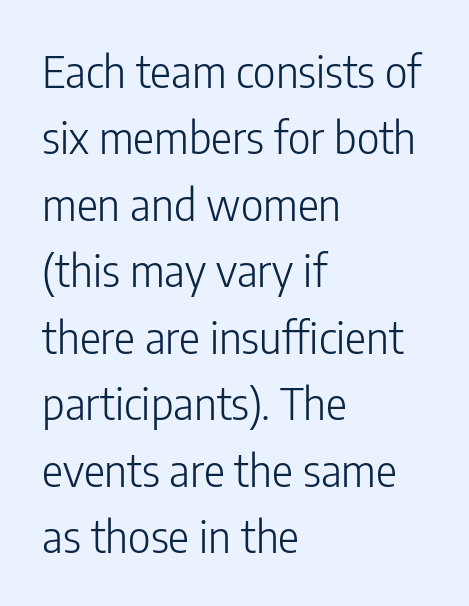
{"serif": "no", "italic": "no", "bold": "no", "weight": "light", "width": "condensed", "stroke_contrast": "low", "x_height": "medium", "monospaced": "no", "underline": "no", "align": "left", "line_spacing": "normal", "line_spacing_ratio": 1.51, "letter_spacing": "normal", "letter_spacing_em": 0.0, "glyph_px": 44}
